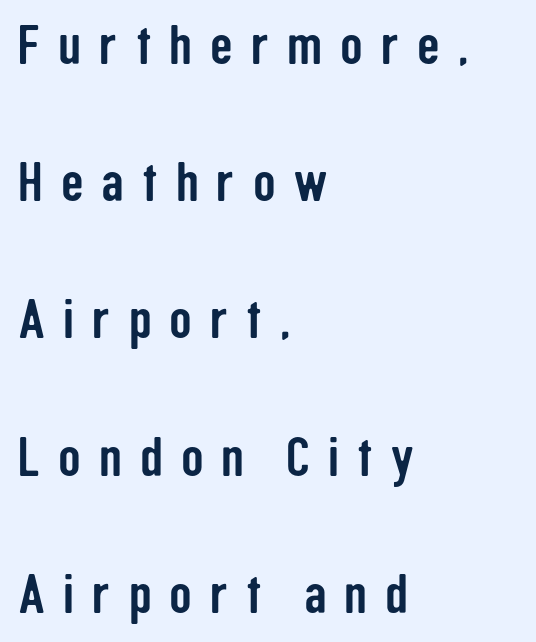
{"serif": "no", "italic": "no", "width": "condensed", "stroke_contrast": "low", "x_height": "medium", "monospaced": "no", "underline": "no", "align": "left", "line_spacing": "loose", "line_spacing_ratio": 2.45, "letter_spacing": "wide", "letter_spacing_em": 0.32, "glyph_px": 56}
